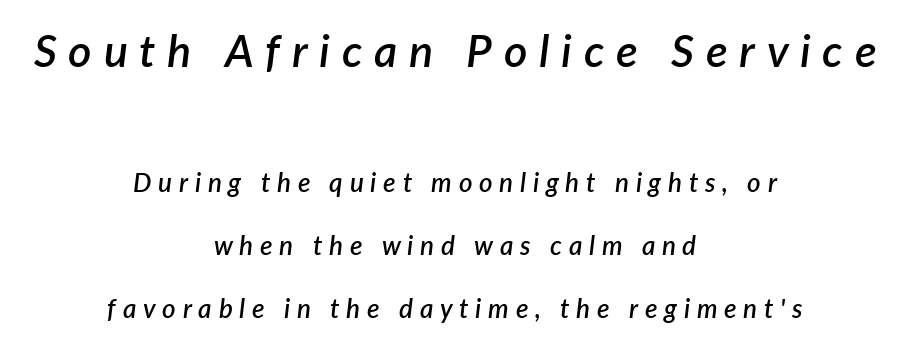
The image shows 45 px semibold type, italic (leaning right); set centered, loose line spacing (2.41x), unusually wide letter spacing (+0.26 em), not underlined; the first (top) block is 1.73x larger; low stroke contrast and a medium x-height.
